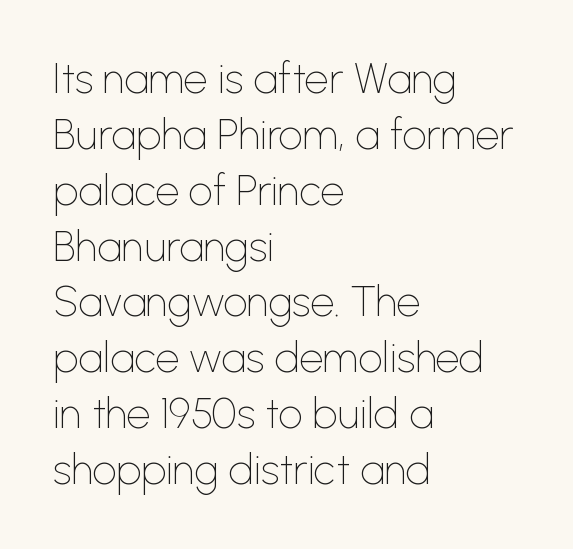
{"serif": "no", "italic": "no", "bold": "no", "weight": "thin", "width": "normal", "stroke_contrast": "low", "x_height": "medium", "monospaced": "no", "underline": "no", "align": "left", "line_spacing": "normal", "line_spacing_ratio": 1.33, "letter_spacing": "normal", "letter_spacing_em": 0.0, "glyph_px": 42}
